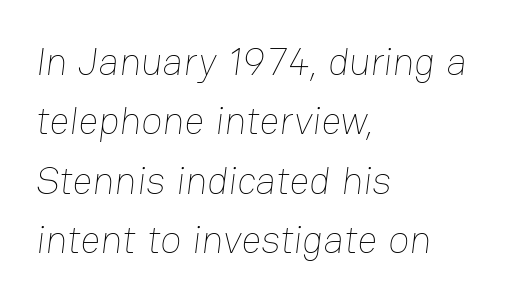
The image shows 39 px thin type; set left-aligned, normal line spacing (1.52x), normal letter spacing, not underlined; low stroke contrast and a medium x-height.
